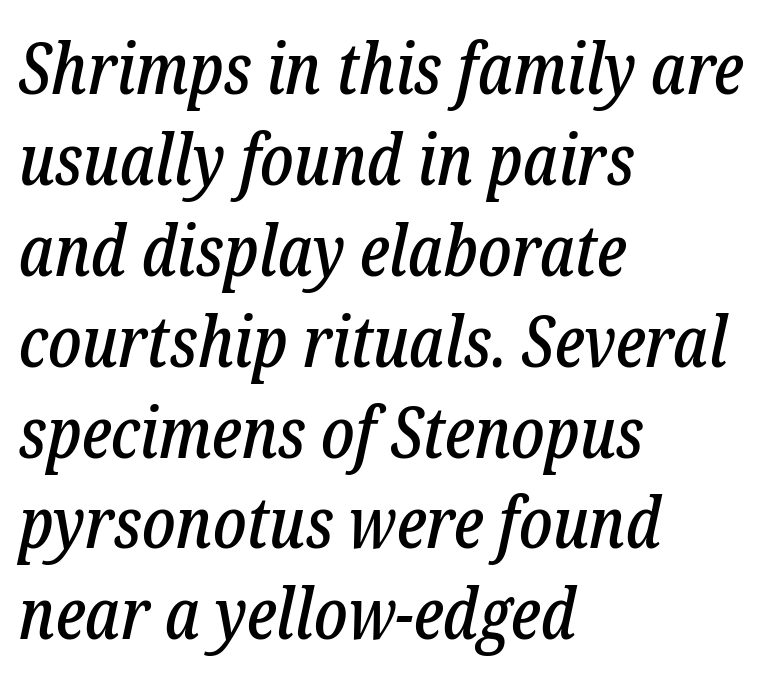
Anything drawn beneath the words? Only blank space. Standard letterfit; no display-style spreading of the glyphs. Character widths vary here, with narrow letters taking less room than wide ones. Type style note: has serifs.
